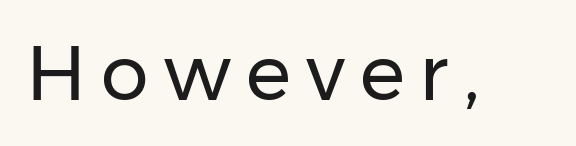
Q: Is the text bold? A: No.
Q: Is the text italic (slanted)? A: No, it is upright.
Q: Is the typeface a serif or a sans-serif typeface? A: Sans-serif.
Q: Is the text underlined? A: No.
Q: Is the spacing between letters normal or unusually wide? A: Unusually wide.
Q: Width (condensed, normal, or wide)? A: Normal.
Q: Stroke contrast? A: Low.
Q: x-height? A: Medium.
Q: Monospaced? A: No.
